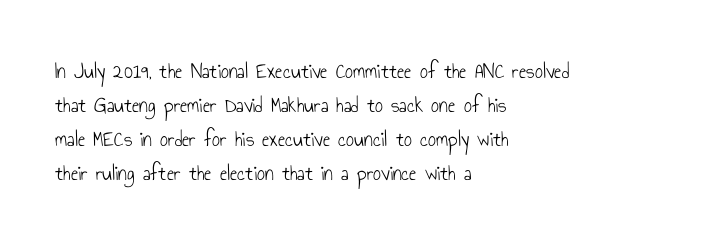
Q: Is the text bold? A: No.
Q: Is the text italic (slanted)? A: No, it is upright.
Q: Is the text underlined? A: No.
Q: How is the paragraph aligned? A: Left-aligned.
Q: Is the spacing between letters normal or unusually wide? A: Normal.
Q: Is the spacing between lines tight, normal or loose? A: Normal.
